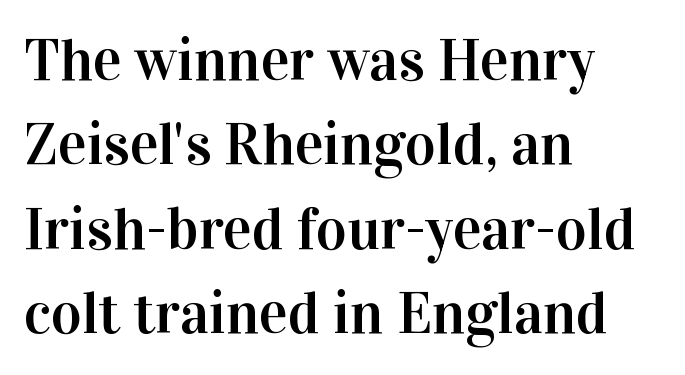
Q: Is the text italic (slanted)? A: No, it is upright.
Q: Is the typeface a serif or a sans-serif typeface? A: Serif.
Q: Is the text underlined? A: No.
Q: How is the paragraph aligned? A: Left-aligned.
Q: Is the spacing between letters normal or unusually wide? A: Normal.
Q: Is the spacing between lines tight, normal or loose? A: Normal.
Q: Width (condensed, normal, or wide)? A: Normal.
Q: Stroke contrast? A: High.
Q: x-height? A: Medium.
Q: Monospaced? A: No.
